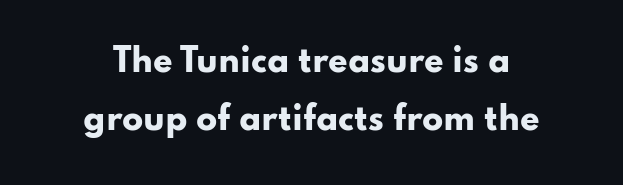
Q: Is the text bold? A: Yes.
Q: Is the text italic (slanted)? A: No, it is upright.
Q: Is the typeface a serif or a sans-serif typeface? A: Sans-serif.
Q: Is the text underlined? A: No.
Q: Is the spacing between letters normal or unusually wide? A: Normal.
Q: Width (condensed, normal, or wide)? A: Wide.
Q: Stroke contrast? A: Low.
Q: x-height? A: Small.
Q: Monospaced? A: No.
